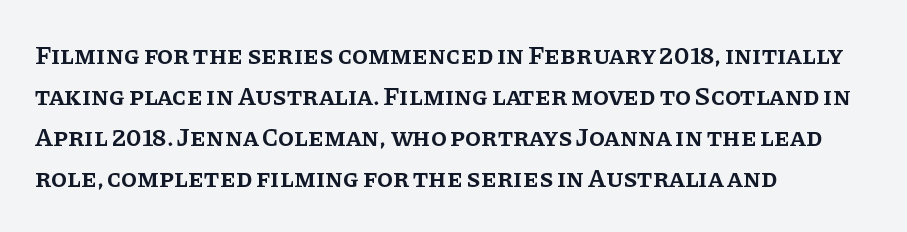
Q: Is the text bold? A: Semi-bold.
Q: Is the text italic (slanted)? A: No, it is upright.
Q: Is the text underlined? A: No.
Q: How is the paragraph aligned? A: Left-aligned.
Q: Is the spacing between letters normal or unusually wide? A: Normal.
Q: Is the spacing between lines tight, normal or loose? A: Normal.
